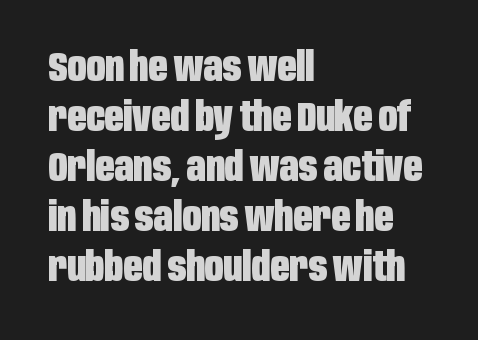
Spacing between characters is what you'd get straight out of the box. The type sits square on the baseline with zero lean. Check the space under the baseline: it is left empty. Nothing sits at the stroke ends, so this counts as sans-serif. These lines carry a lot of weight — the face is fully bold. Proportional: the letters do not fall into vertical columns.
